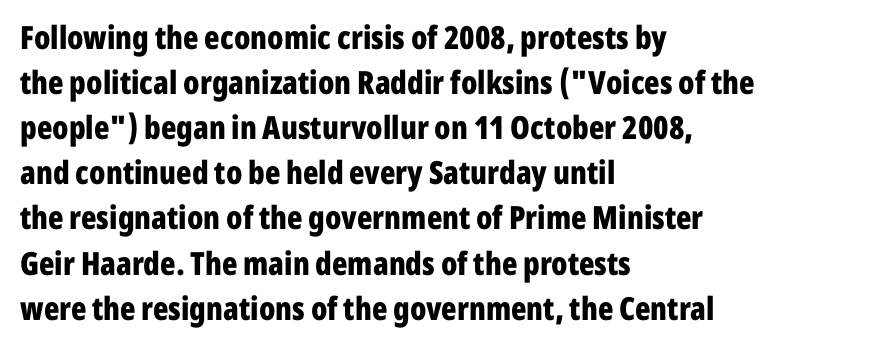
Compared with typical paragraphs, the rows here are spaced about the same. Students, this is bold: see how much ink each stroke carries. This is the regular roman posture of the typeface. Does the copy run flush right? No — it runs flush left. Do the characters align in a grid? No, the font is proportional. Each letter's strokes conclude bluntly, with no projecting serifs.
